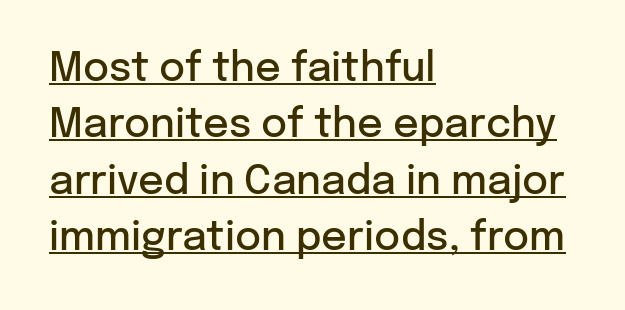
The image shows 40 px semibold sans-serif type, upright; set left-aligned, normal line spacing (1.41x), normal letter spacing, underlined; low stroke contrast and a medium x-height.
